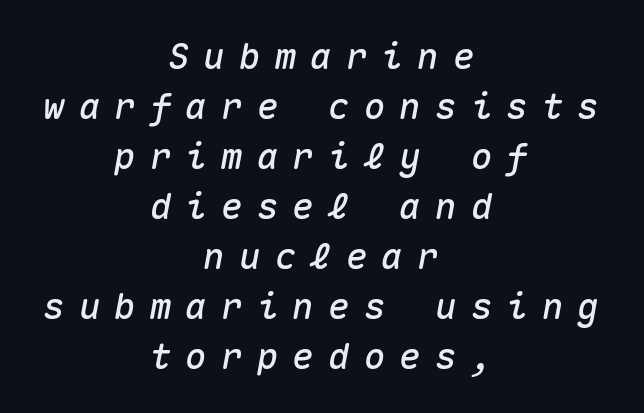
The image shows 36 px text type, italic (leaning right), monospaced; set centered, normal line spacing (1.39x), unusually wide letter spacing (+0.39 em), not underlined; medium stroke contrast and a medium x-height.
